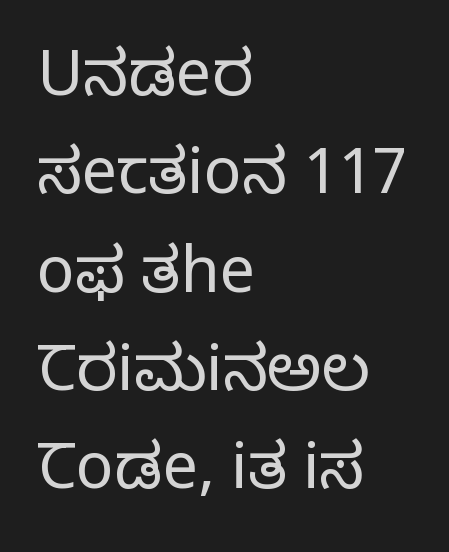
The image shows 63 px regular-weight serif type, upright; set left-aligned, normal line spacing (1.56x), normal letter spacing, not underlined; low stroke contrast and a large x-height.
